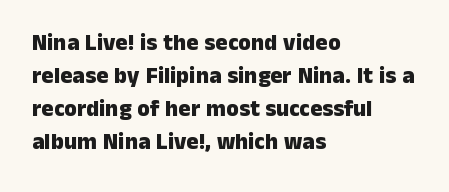
{"italic": "no", "bold": "yes", "underline": "no", "align": "left", "line_spacing": "normal", "line_spacing_ratio": 1.43, "letter_spacing": "normal", "letter_spacing_em": 0.0, "glyph_px": 23}
